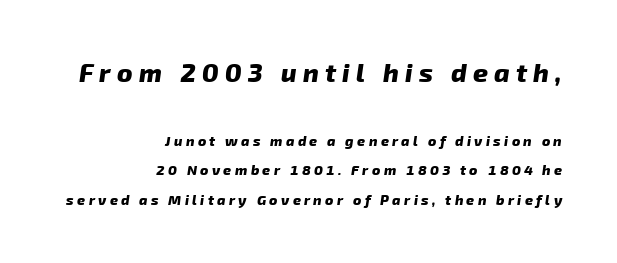
The line-height multiplier appears high, well above default. Typeset ragged left — the right edge is the straight one. In terms of weight, the rendering is a true, heavy bold. Beneath every word, the page is bare. Words appear elongated and porous because spacing is wide.
